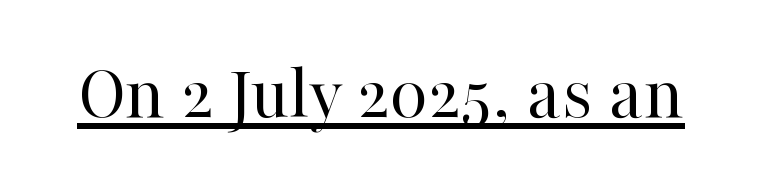
Q: Is the text bold? A: No.
Q: Is the text italic (slanted)? A: No, it is upright.
Q: Is the typeface a serif or a sans-serif typeface? A: Serif.
Q: Is the text underlined? A: Yes.
Q: Is the spacing between letters normal or unusually wide? A: Normal.
Q: Width (condensed, normal, or wide)? A: Normal.
Q: Stroke contrast? A: High.
Q: x-height? A: Medium.
Q: Monospaced? A: No.
